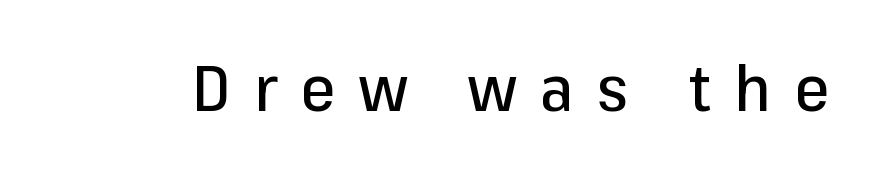
The image shows 63 px sans-serif type, upright; set unusually wide letter spacing (+0.37 em), not underlined; low stroke contrast and a medium x-height.
